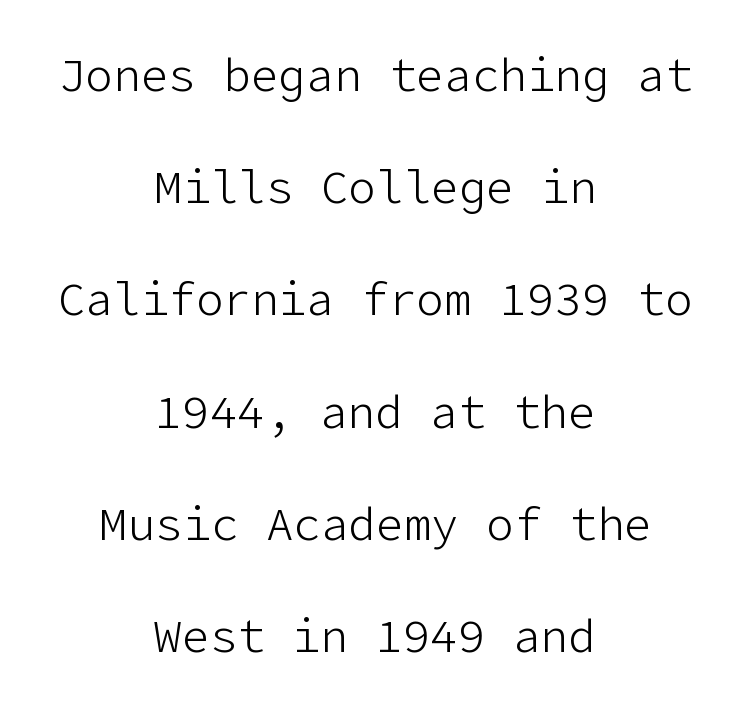
The image shows 46 px light sans-serif type, upright; set centered, loose line spacing (2.44x), normal letter spacing, not underlined; low stroke contrast and a medium x-height.
